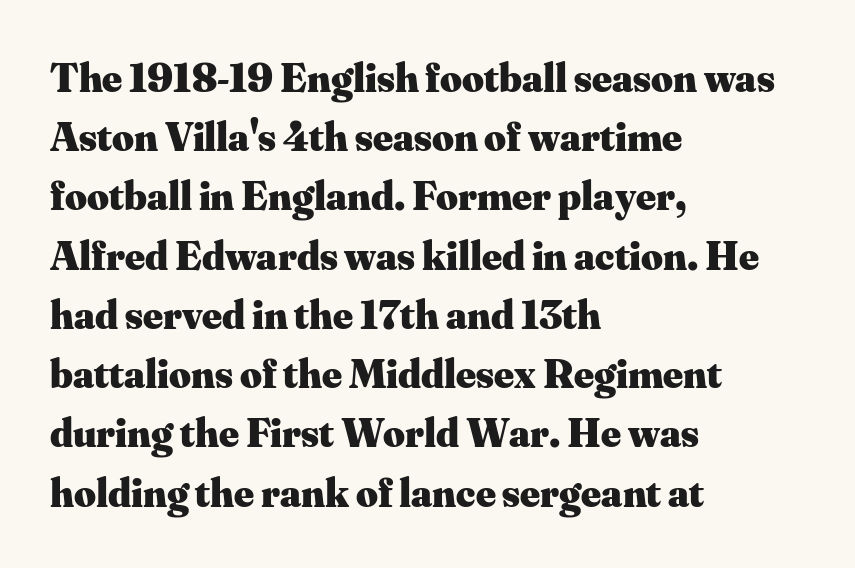
The image shows 42 px heavy serif type, upright; set left-aligned, normal line spacing (1.41x), normal letter spacing, not underlined; medium stroke contrast and a small x-height.
